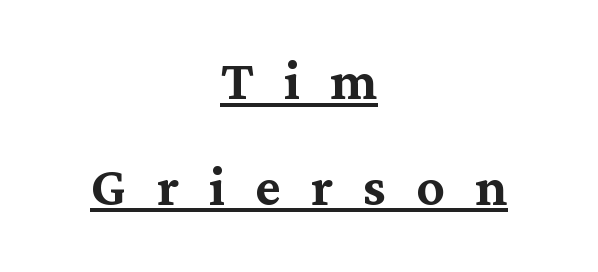
{"serif": "yes", "italic": "no", "width": "normal", "stroke_contrast": "medium", "x_height": "medium", "monospaced": "no", "underline": "yes", "align": "center", "line_spacing": "normal", "line_spacing_ratio": 1.51, "letter_spacing": "wide", "letter_spacing_em": 0.43, "glyph_px": 70}
